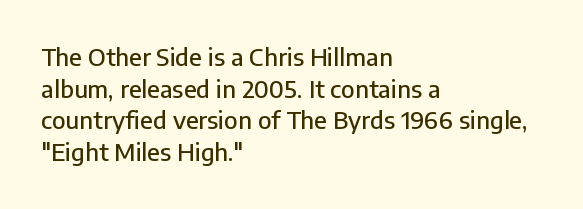
Q: Is the text italic (slanted)? A: No, it is upright.
Q: Is the text underlined? A: No.
Q: How is the paragraph aligned? A: Left-aligned.
Q: Is the spacing between letters normal or unusually wide? A: Normal.
Q: Is the spacing between lines tight, normal or loose? A: Normal.
